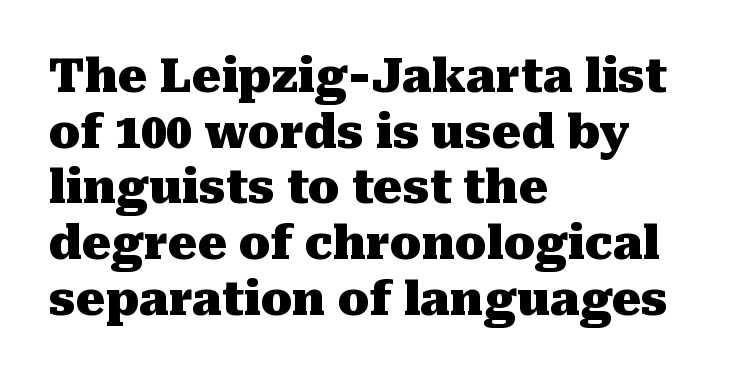
{"serif": "yes", "italic": "no", "bold": "yes", "weight": "heavy", "width": "normal", "stroke_contrast": "medium", "x_height": "medium", "monospaced": "no", "underline": "no", "align": "left", "line_spacing_ratio": 1.21, "letter_spacing": "normal", "letter_spacing_em": 0.0, "glyph_px": 46}
